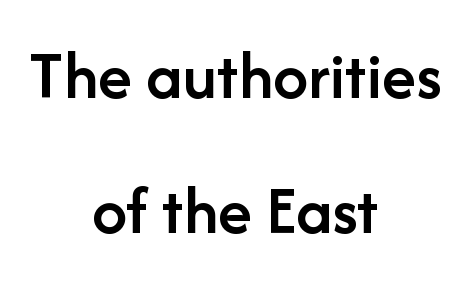
{"serif": "no", "italic": "no", "bold": "semi", "weight": "semibold", "width": "normal", "stroke_contrast": "low", "x_height": "medium", "monospaced": "no", "underline": "no", "align": "center", "line_spacing": "loose", "line_spacing_ratio": 1.93, "letter_spacing": "normal", "letter_spacing_em": 0.0, "glyph_px": 70}
